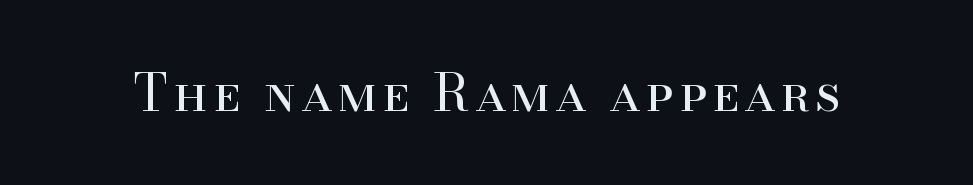
{"serif": "yes", "italic": "no", "bold": "no", "weight": "regular", "width": "normal", "stroke_contrast": "high", "x_height": "small", "monospaced": "no", "underline": "no", "glyph_px": 51}
